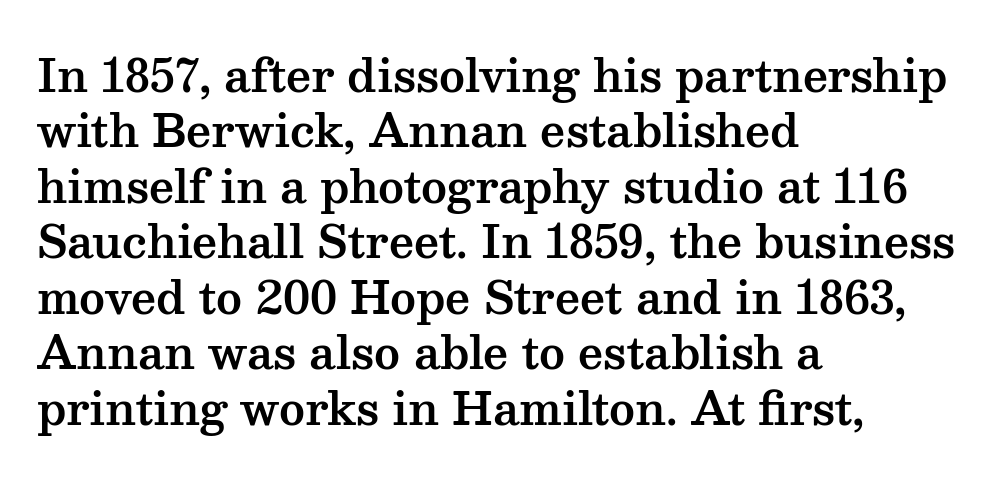
{"serif": "yes", "italic": "no", "width": "wide", "stroke_contrast": "medium", "x_height": "medium", "monospaced": "no", "underline": "no", "align": "left", "line_spacing": "normal", "line_spacing_ratio": 1.26, "letter_spacing": "normal", "letter_spacing_em": 0.0, "glyph_px": 44}
